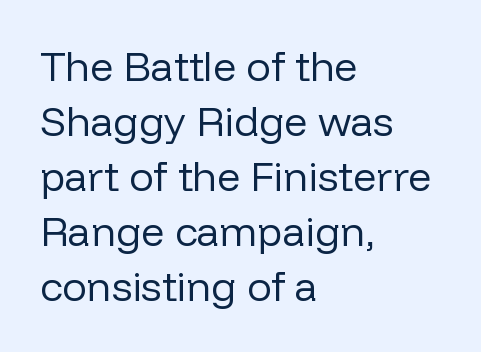
{"serif": "no", "italic": "no", "bold": "no", "weight": "regular", "width": "normal", "stroke_contrast": "low", "x_height": "medium", "monospaced": "no", "underline": "no", "align": "left", "line_spacing": "normal", "line_spacing_ratio": 1.34, "letter_spacing": "normal", "letter_spacing_em": 0.0, "glyph_px": 41}
